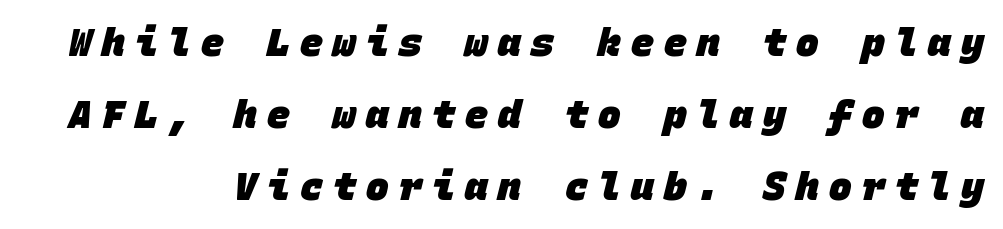
Q: Is the text bold? A: Yes.
Q: Is the typeface a serif or a sans-serif typeface? A: Sans-serif.
Q: Is the text underlined? A: No.
Q: How is the paragraph aligned? A: Right-aligned.
Q: Is the spacing between letters normal or unusually wide? A: Unusually wide.
Q: Width (condensed, normal, or wide)? A: Normal.
Q: Stroke contrast? A: Low.
Q: x-height? A: Large.
Q: Monospaced? A: Yes.
